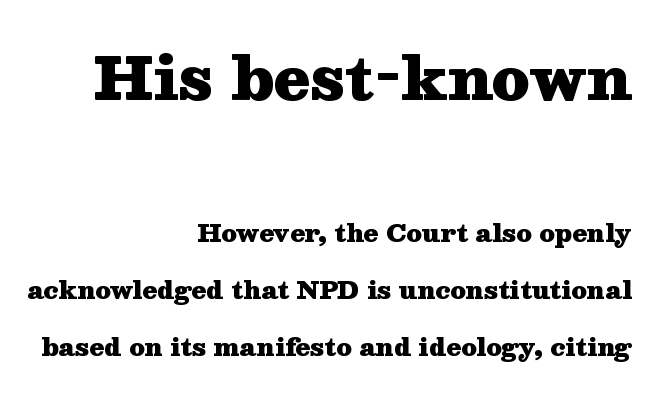
Q: Is the text bold? A: Yes.
Q: Is the text italic (slanted)? A: No, it is upright.
Q: Is the typeface a serif or a sans-serif typeface? A: Serif.
Q: Is the text underlined? A: No.
Q: How is the paragraph aligned? A: Right-aligned.
Q: Is the spacing between letters normal or unusually wide? A: Normal.
Q: Is the spacing between lines tight, normal or loose? A: Loose.
Q: Which block of text is set in a larger size, the first (top) or the second (bottom)? A: The first (top) one.
Q: Width (condensed, normal, or wide)? A: Wide.
Q: Stroke contrast? A: Medium.
Q: x-height? A: Medium.
Q: Monospaced? A: No.
